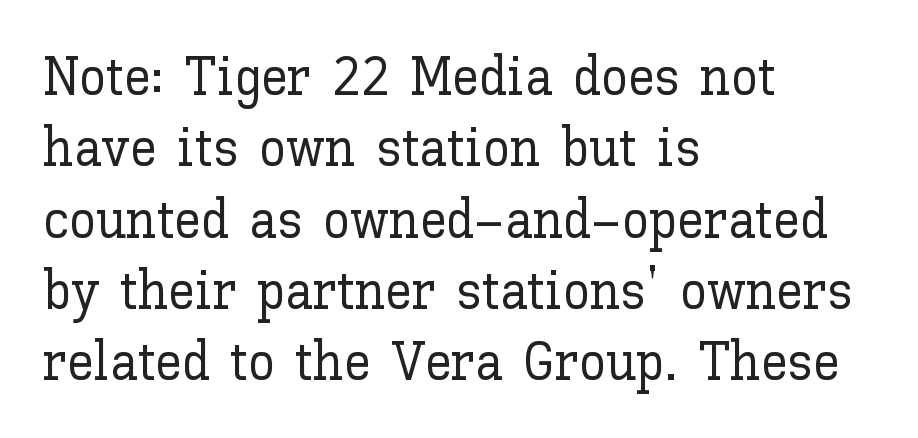
The compositor pushed each line to the left boundary. Only glyphs here, with clear space below each row. The line-height multiplier appears to be the usual default. The lettering stays uniformly vertical, giving the passage a roman look.
